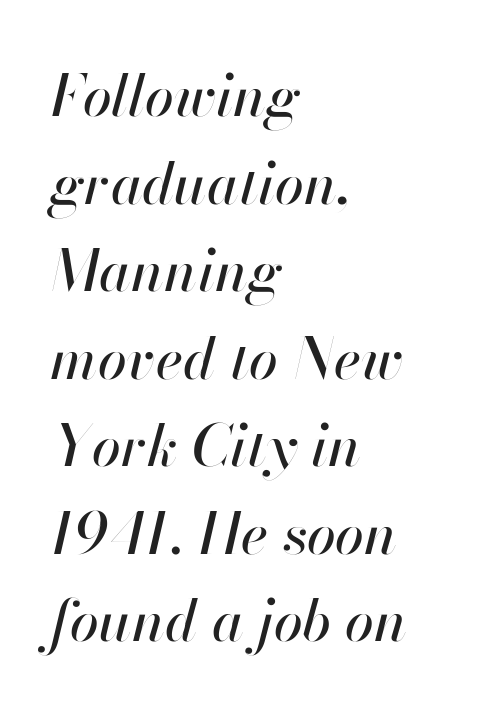
Q: Is the text italic (slanted)? A: Yes, it leans right by about 13 degrees.
Q: Is the text underlined? A: No.
Q: How is the paragraph aligned? A: Left-aligned.
Q: Is the spacing between letters normal or unusually wide? A: Normal.
Q: Is the spacing between lines tight, normal or loose? A: Normal.
Q: Width (condensed, normal, or wide)? A: Normal.
Q: Stroke contrast? A: High.
Q: x-height? A: Small.
Q: Monospaced? A: No.
